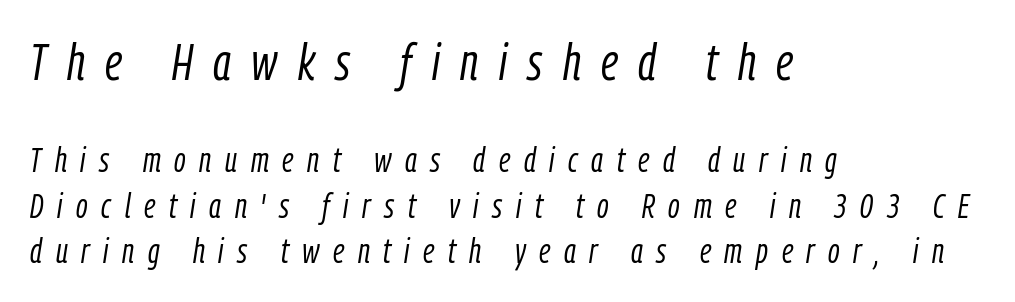
The image shows 51 px light, condensed type, italic (leaning right); set left-aligned, normal line spacing (1.34x), unusually wide letter spacing (+0.4 em), not underlined; the first (top) block is 1.5x larger; low stroke contrast and a medium x-height.
